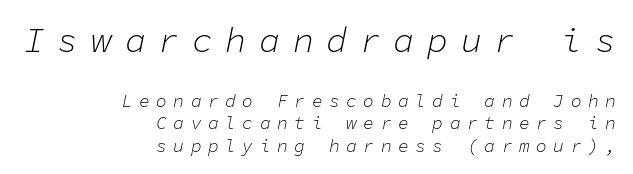
{"italic": "yes", "lean": "right", "slant_degrees": 11, "bold": "no", "weight": "light", "width": "normal", "stroke_contrast": "low", "x_height": "medium", "monospaced": "yes", "underline": "no", "align": "right", "line_spacing": "normal", "line_spacing_ratio": 1.25, "letter_spacing": "wide", "letter_spacing_em": 0.36, "larger_block": "first", "size_ratio": 1.94, "glyph_px": 35}
